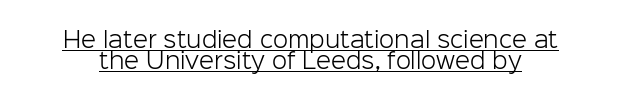
Q: Is the text bold? A: No.
Q: Is the text italic (slanted)? A: No, it is upright.
Q: Is the text underlined? A: Yes.
Q: Is the spacing between letters normal or unusually wide? A: Normal.
Q: Is the spacing between lines tight, normal or loose? A: Tight.
